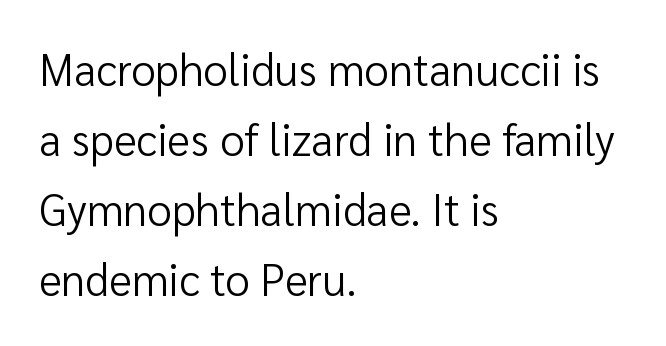
These lines are rendered in a variable-pitch font. This sample is left-justified, so line endings fall wherever the words run out. It's the straight-up-and-down kind of type. The zone under the glyphs is completely vacant. You could call the tracking neutral — neither tight nor loose. Compared with a typical body face, this is equally light or lighter still.
